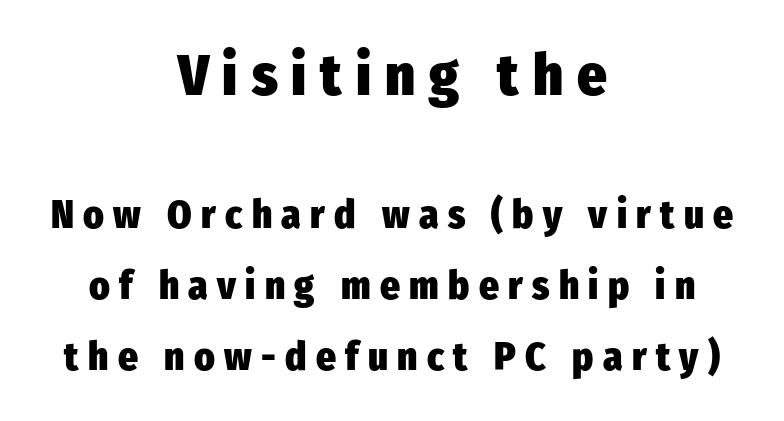
{"serif": "no", "italic": "no", "bold": "yes", "weight": "heavy", "width": "condensed", "stroke_contrast": "low", "x_height": "medium", "monospaced": "no", "underline": "no", "align": "center", "line_spacing_ratio": 1.81, "letter_spacing": "wide", "letter_spacing_em": 0.24, "larger_block": "first", "size_ratio": 1.49, "glyph_px": 58}
